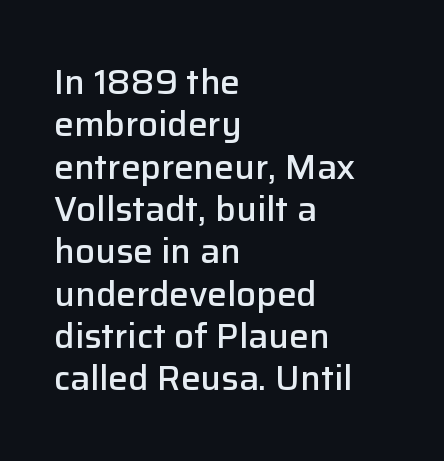
{"serif": "no", "italic": "no", "bold": "semi", "weight": "semibold", "width": "normal", "stroke_contrast": "low", "x_height": "medium", "monospaced": "no", "underline": "no", "align": "left", "line_spacing_ratio": 1.21, "letter_spacing": "normal", "letter_spacing_em": 0.0, "glyph_px": 35}
